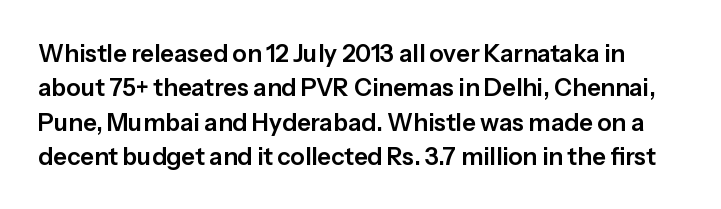
{"italic": "no", "underline": "no", "line_spacing": "normal", "line_spacing_ratio": 1.43, "letter_spacing": "normal", "letter_spacing_em": 0.0, "glyph_px": 24}
